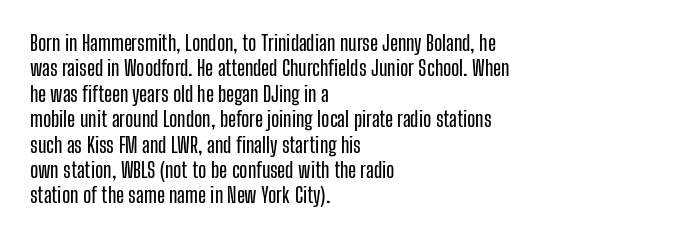
Short and long lines alike share a common starting point at left. Letters rest on an invisible, unmarked baseline. No extra tracking has been applied to these lines. Is there any slant? The stems are plumb.
